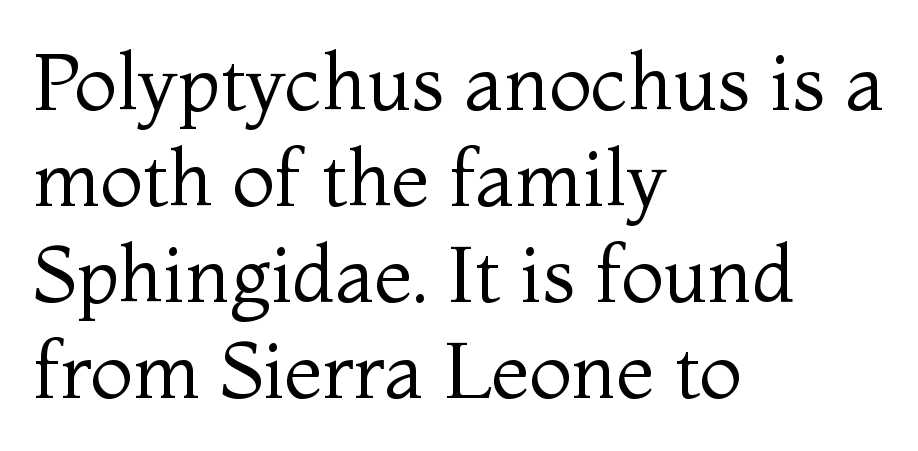
{"serif": "yes", "italic": "no", "bold": "no", "weight": "regular", "width": "normal", "stroke_contrast": "medium", "x_height": "medium", "monospaced": "no", "underline": "no", "align": "left", "line_spacing_ratio": 1.23, "letter_spacing": "normal", "letter_spacing_em": 0.0, "glyph_px": 78}
